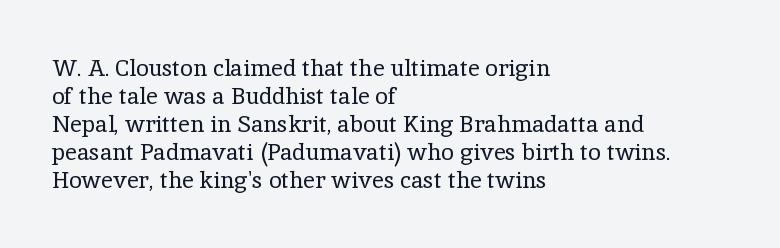
{"italic": "no", "bold": "no", "underline": "no", "align": "left", "line_spacing_ratio": 1.22, "letter_spacing": "normal", "letter_spacing_em": 0.0, "glyph_px": 23}
